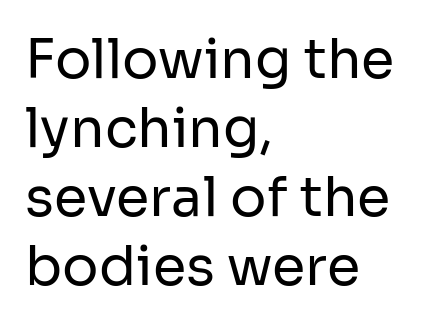
Q: Is the text bold? A: No.
Q: Is the text italic (slanted)? A: No, it is upright.
Q: Is the typeface a serif or a sans-serif typeface? A: Sans-serif.
Q: Is the text underlined? A: No.
Q: How is the paragraph aligned? A: Left-aligned.
Q: Is the spacing between letters normal or unusually wide? A: Normal.
Q: Is the spacing between lines tight, normal or loose? A: Normal.
Q: Width (condensed, normal, or wide)? A: Normal.
Q: Stroke contrast? A: Low.
Q: x-height? A: Medium.
Q: Monospaced? A: No.
